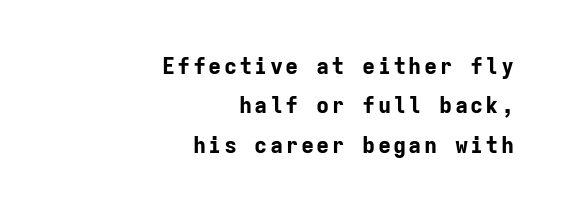
{"italic": "no", "bold": "yes", "underline": "no", "align": "right", "line_spacing_ratio": 1.79, "glyph_px": 22}
